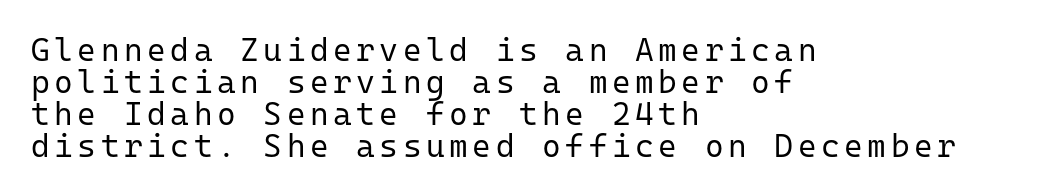
{"serif": "no", "italic": "no", "bold": "no", "weight": "regular", "width": "normal", "stroke_contrast": "low", "x_height": "medium", "monospaced": "yes", "underline": "no", "align": "left", "line_spacing": "tight", "line_spacing_ratio": 1.0, "glyph_px": 32}
